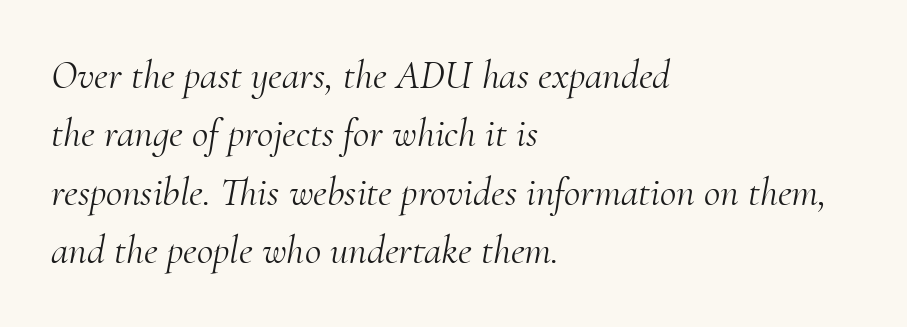
Q: Is the text bold? A: No.
Q: Is the text italic (slanted)? A: Yes, it leans right by about 10 degrees.
Q: Is the typeface a serif or a sans-serif typeface? A: Serif.
Q: Is the text underlined? A: No.
Q: How is the paragraph aligned? A: Left-aligned.
Q: Is the spacing between letters normal or unusually wide? A: Normal.
Q: Is the spacing between lines tight, normal or loose? A: Normal.
Q: Width (condensed, normal, or wide)? A: Normal.
Q: Stroke contrast? A: Medium.
Q: x-height? A: Small.
Q: Monospaced? A: No.
